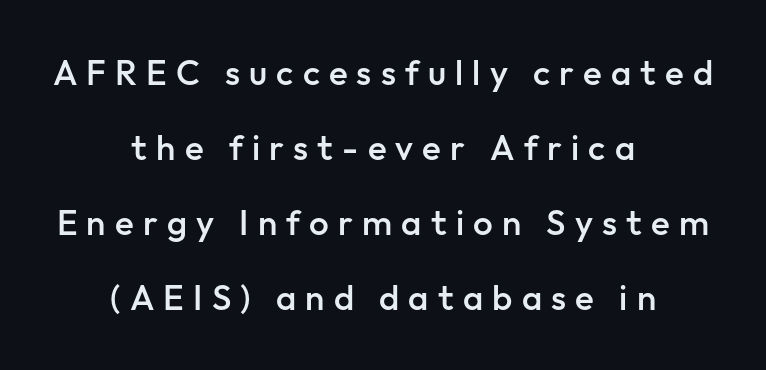
Q: Is the text bold? A: Semi-bold.
Q: Is the text italic (slanted)? A: No, it is upright.
Q: Is the typeface a serif or a sans-serif typeface? A: Sans-serif.
Q: Is the text underlined? A: No.
Q: How is the paragraph aligned? A: Centered.
Q: Is the spacing between letters normal or unusually wide? A: Unusually wide.
Q: Is the spacing between lines tight, normal or loose? A: Loose.
Q: Width (condensed, normal, or wide)? A: Normal.
Q: Stroke contrast? A: Low.
Q: x-height? A: Medium.
Q: Monospaced? A: No.
